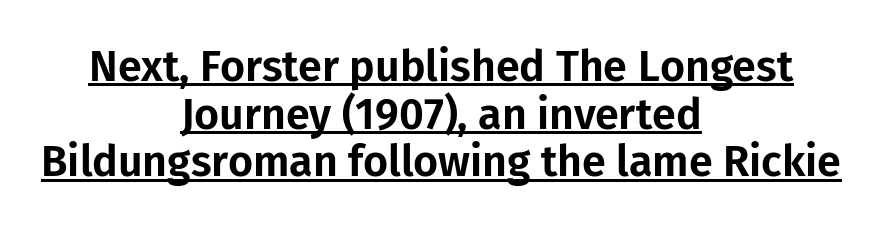
{"serif": "no", "italic": "no", "width": "normal", "stroke_contrast": "low", "x_height": "medium", "monospaced": "no", "underline": "yes", "align": "center", "line_spacing": "tight", "line_spacing_ratio": 1.11, "letter_spacing": "normal", "letter_spacing_em": 0.0, "glyph_px": 43}
